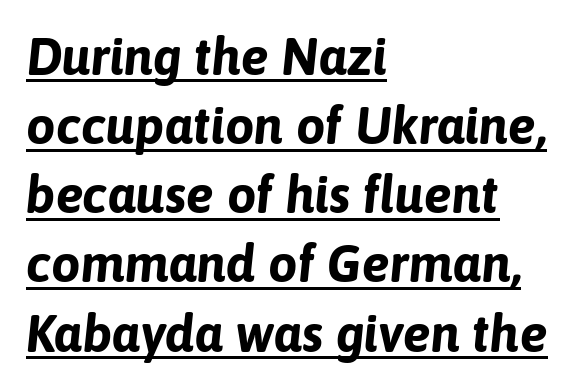
These lines carry a lot of weight — the face is fully bold. Glance below the letters and you will spot a drawn line. A typesetter would call this proportional, since set widths differ per character. Is there much room between lines? A standard amount, neither cramped nor airy.
